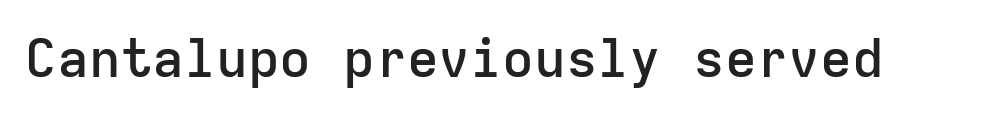
The image shows 53 px semibold sans-serif type, upright, monospaced; set normal letter spacing, not underlined; low stroke contrast and a medium x-height.
